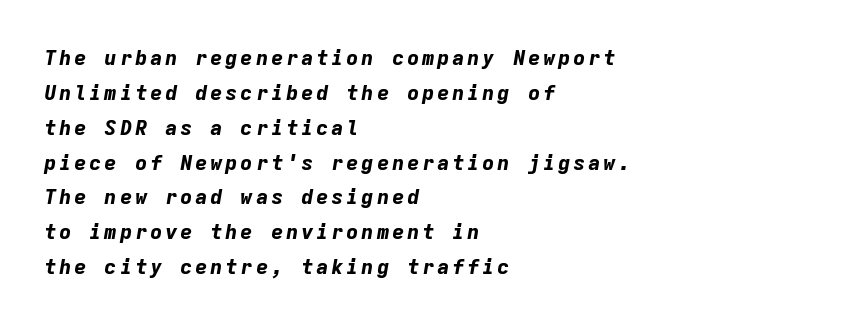
The image shows 21 px bold type, italic (leaning right); set left-aligned, normal line spacing (1.66x), not underlined.
